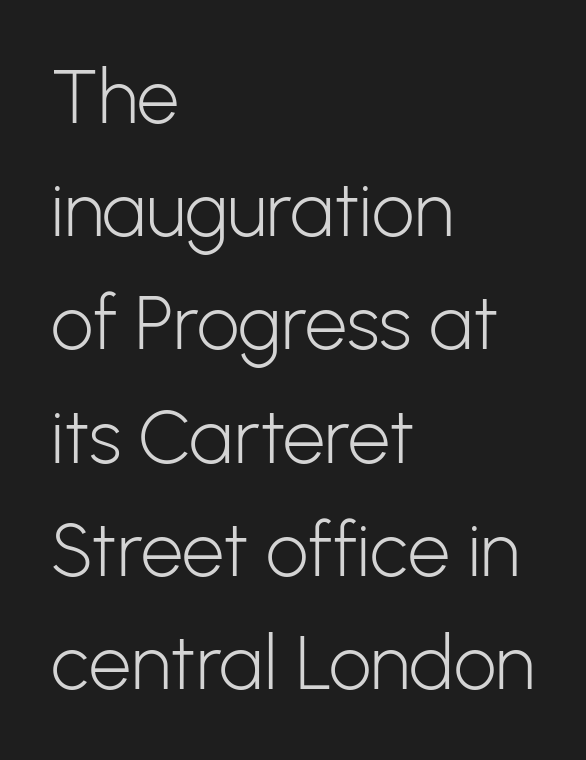
Default kerning and tracking; the words read as compact shapes. Notice how the passage keeps a crisp vertical edge on the left only. The specimen reads as upright at a glance. The font sits on the lighter half of the weight spectrum, regular included. Any mark beneath the type? The region is blank. These lines are composed in type without serifs.
